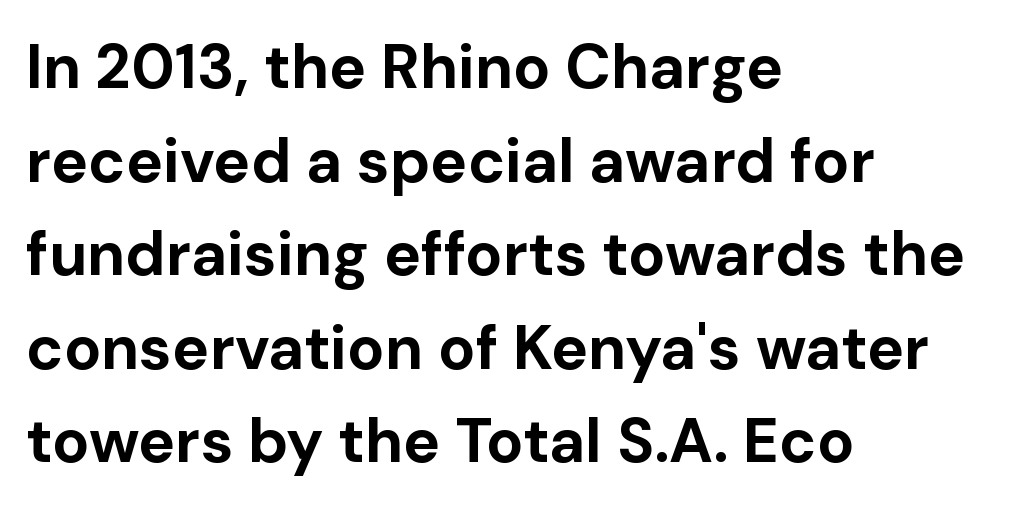
Q: Is the text bold? A: Yes.
Q: Is the text italic (slanted)? A: No, it is upright.
Q: Is the typeface a serif or a sans-serif typeface? A: Sans-serif.
Q: Is the text underlined? A: No.
Q: How is the paragraph aligned? A: Left-aligned.
Q: Is the spacing between letters normal or unusually wide? A: Normal.
Q: Is the spacing between lines tight, normal or loose? A: Normal.
Q: Width (condensed, normal, or wide)? A: Normal.
Q: Stroke contrast? A: Low.
Q: x-height? A: Medium.
Q: Monospaced? A: No.
